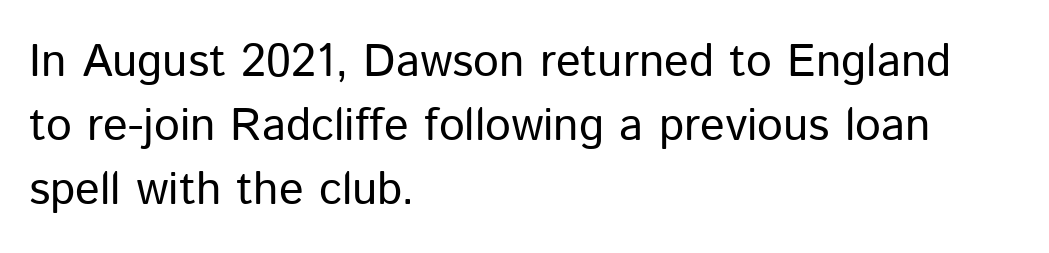
Q: Is the text bold? A: No.
Q: Is the text italic (slanted)? A: No, it is upright.
Q: Is the typeface a serif or a sans-serif typeface? A: Sans-serif.
Q: Is the text underlined? A: No.
Q: How is the paragraph aligned? A: Left-aligned.
Q: Is the spacing between letters normal or unusually wide? A: Normal.
Q: Is the spacing between lines tight, normal or loose? A: Normal.
Q: Width (condensed, normal, or wide)? A: Normal.
Q: Stroke contrast? A: Low.
Q: x-height? A: Medium.
Q: Monospaced? A: No.
